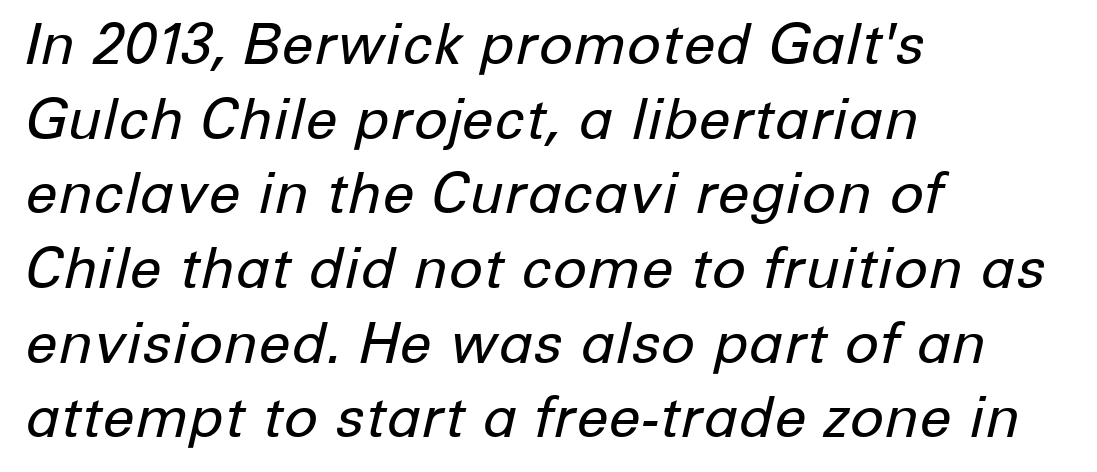
Q: Is the text bold? A: No.
Q: Is the text italic (slanted)? A: Yes, it leans right by about 12 degrees.
Q: Is the text underlined? A: No.
Q: How is the paragraph aligned? A: Left-aligned.
Q: Is the spacing between letters normal or unusually wide? A: Normal.
Q: Is the spacing between lines tight, normal or loose? A: Normal.
Q: Width (condensed, normal, or wide)? A: Normal.
Q: Stroke contrast? A: Low.
Q: x-height? A: Medium.
Q: Monospaced? A: No.
